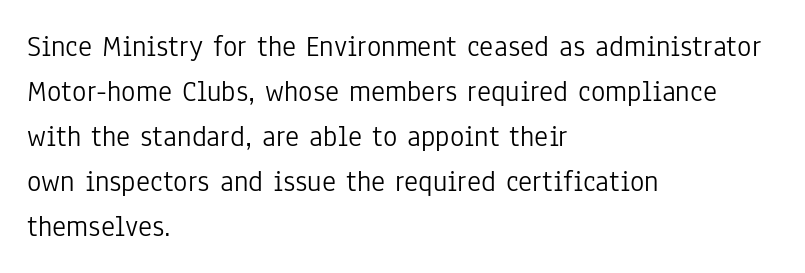
Standard letterfit; no display-style spreading of the glyphs. Caption: face not bold, strokes unweighted. Quick note: interline space is typical. Note the varied advance widths — an 'i' is clearly narrower than an 'm'.
